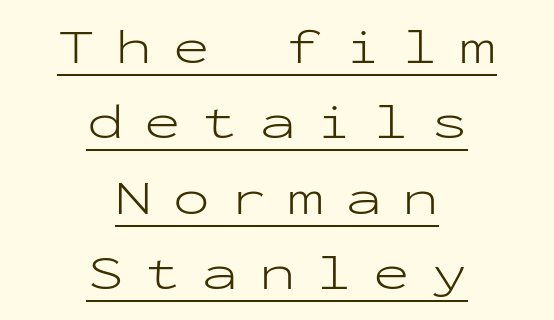
Q: Is the text bold? A: No.
Q: Is the text italic (slanted)? A: No, it is upright.
Q: Is the typeface a serif or a sans-serif typeface? A: Sans-serif.
Q: Is the text underlined? A: Yes.
Q: How is the paragraph aligned? A: Centered.
Q: Is the spacing between letters normal or unusually wide? A: Unusually wide.
Q: Is the spacing between lines tight, normal or loose? A: Normal.
Q: Width (condensed, normal, or wide)? A: Wide.
Q: Stroke contrast? A: Low.
Q: x-height? A: Medium.
Q: Monospaced? A: Yes.
